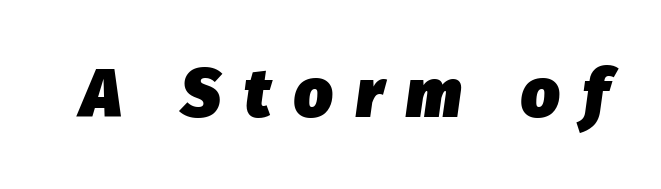
The image shows 68 px heavy type, italic (leaning right); set unusually wide letter spacing (+0.34 em), not underlined; low stroke contrast and a medium x-height.
